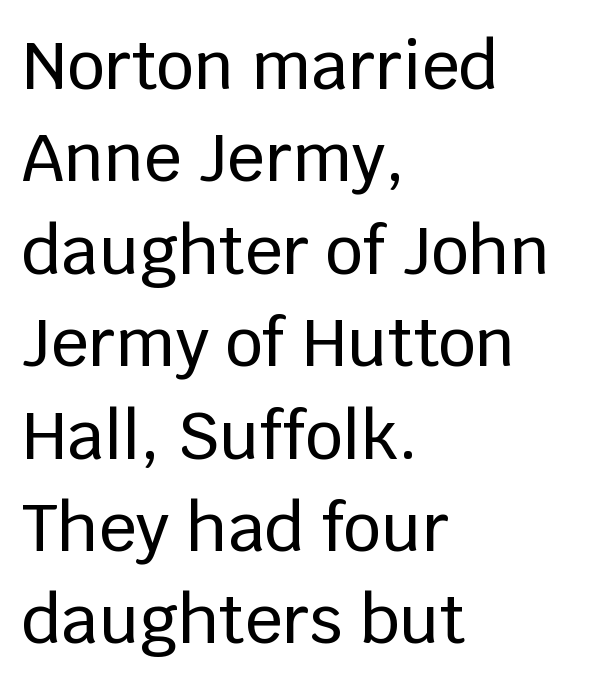
Letterform terminals end flat and unadorned throughout the passage. In terms of posture, this sample is upright. Do the characters align in a grid? No, the font is proportional. Students, note that the glyphs here touch the page at normal intervals. Students, observe: this is what conventionally led text looks like.
